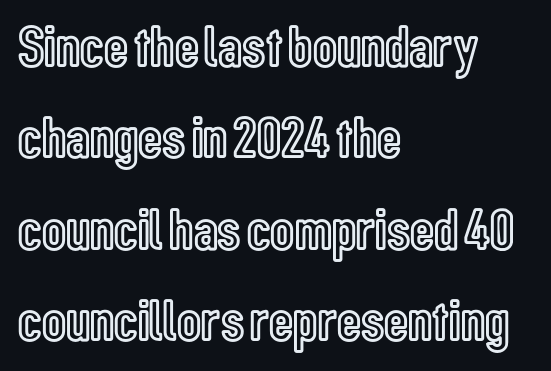
{"italic": "no", "width": "condensed", "x_height": "medium", "monospaced": "no", "underline": "no", "align": "left", "line_spacing": "normal", "line_spacing_ratio": 1.55, "letter_spacing": "normal", "letter_spacing_em": 0.0, "glyph_px": 59}
